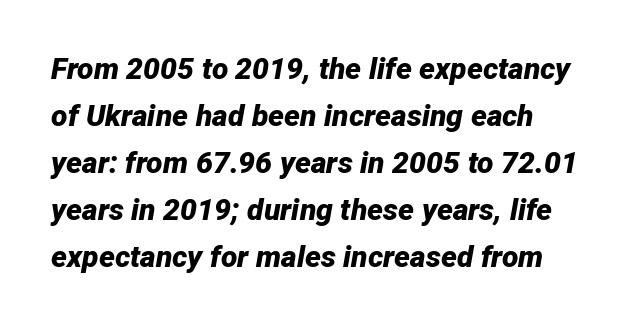
The image shows 30 px bold type, italic (leaning right); set normal line spacing (1.57x), normal letter spacing, not underlined; low stroke contrast and a medium x-height.
